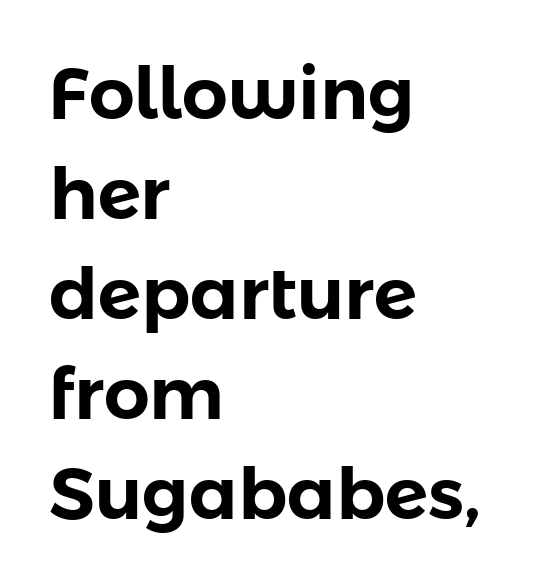
Q: Is the text italic (slanted)? A: No, it is upright.
Q: Is the typeface a serif or a sans-serif typeface? A: Sans-serif.
Q: Is the text underlined? A: No.
Q: How is the paragraph aligned? A: Left-aligned.
Q: Is the spacing between letters normal or unusually wide? A: Normal.
Q: Is the spacing between lines tight, normal or loose? A: Normal.
Q: Width (condensed, normal, or wide)? A: Normal.
Q: Stroke contrast? A: Low.
Q: x-height? A: Medium.
Q: Monospaced? A: No.
